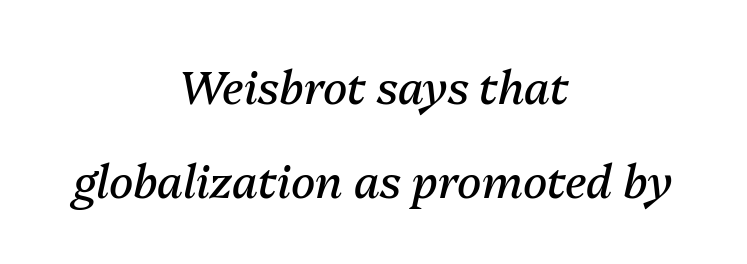
The image shows 45 px regular-weight type, italic (leaning right); set centered, loose line spacing (2.1x), normal letter spacing, not underlined; medium stroke contrast and a medium x-height.
